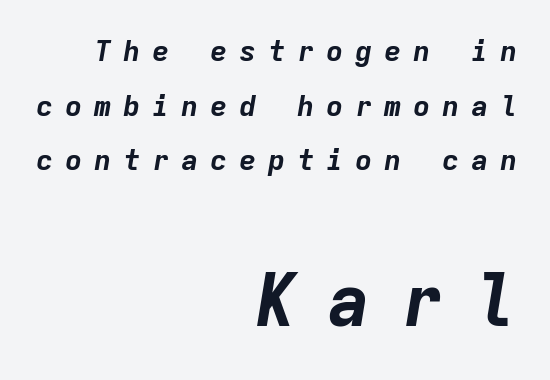
Q: Is the text bold? A: Yes.
Q: Is the text italic (slanted)? A: Yes, it leans right by about 9 degrees.
Q: Is the text underlined? A: No.
Q: How is the paragraph aligned? A: Right-aligned.
Q: Is the spacing between letters normal or unusually wide? A: Unusually wide.
Q: Which block of text is set in a larger size, the first (top) or the second (bottom)? A: The second (bottom) one.
Q: Width (condensed, normal, or wide)? A: Normal.
Q: Stroke contrast? A: Low.
Q: x-height? A: Medium.
Q: Monospaced? A: Yes.
